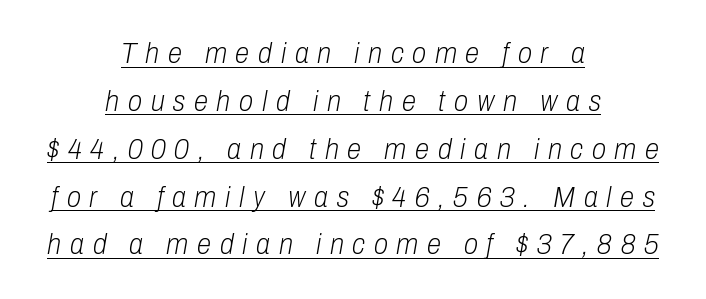
Q: Is the text bold? A: No.
Q: Is the text italic (slanted)? A: Yes, it leans right by about 10 degrees.
Q: Is the text underlined? A: Yes.
Q: How is the paragraph aligned? A: Centered.
Q: Is the spacing between letters normal or unusually wide? A: Unusually wide.
Q: Is the spacing between lines tight, normal or loose? A: Normal.
Q: Width (condensed, normal, or wide)? A: Condensed.
Q: Stroke contrast? A: Low.
Q: x-height? A: Medium.
Q: Monospaced? A: No.
